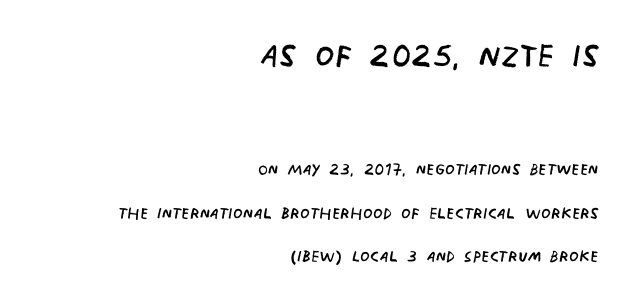
Q: Is the text bold? A: No.
Q: Is the typeface a serif or a sans-serif typeface? A: Sans-serif.
Q: Is the text underlined? A: No.
Q: How is the paragraph aligned? A: Right-aligned.
Q: Is the spacing between letters normal or unusually wide? A: Normal.
Q: Is the spacing between lines tight, normal or loose? A: Loose.
Q: Which block of text is set in a larger size, the first (top) or the second (bottom)? A: The first (top) one.
Q: Width (condensed, normal, or wide)? A: Condensed.
Q: Stroke contrast? A: Low.
Q: x-height? A: Large.
Q: Monospaced? A: No.
